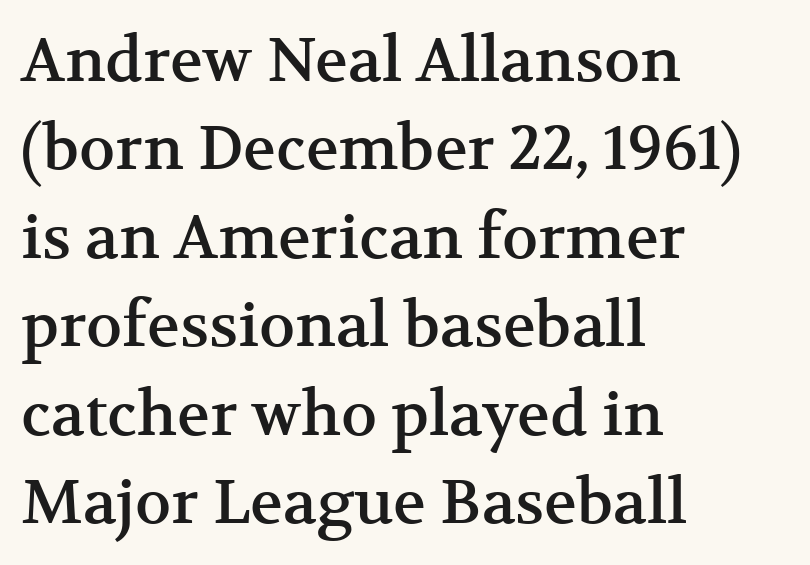
Varying glyph widths throughout — classic text-font behaviour. Short note: letters normally spaced. Interline gaps are of average width in this sample. Designer's note — italics off, roman on.
